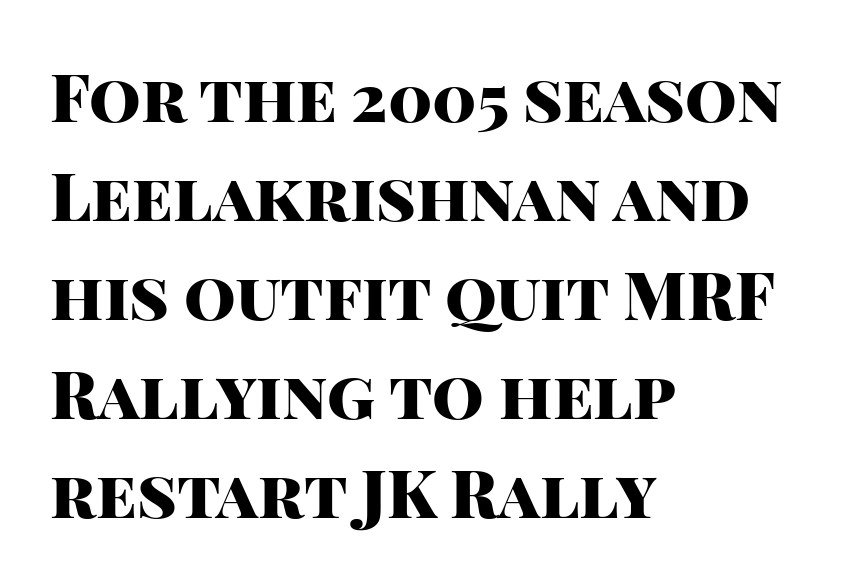
{"serif": "no", "italic": "no", "bold": "yes", "weight": "heavy", "width": "normal", "stroke_contrast": "high", "x_height": "large", "monospaced": "no", "underline": "no", "align": "left", "line_spacing": "normal", "line_spacing_ratio": 1.5, "letter_spacing": "normal", "letter_spacing_em": 0.0, "glyph_px": 66}
